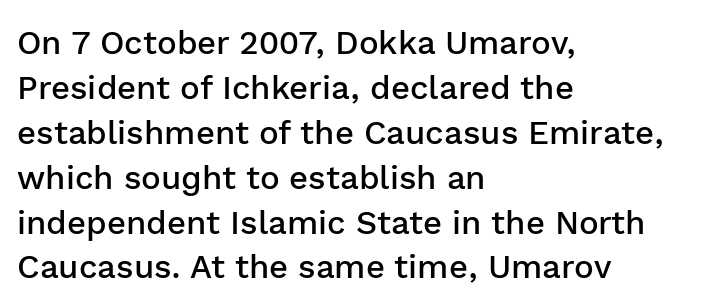
Q: Is the text bold? A: Semi-bold.
Q: Is the text italic (slanted)? A: No, it is upright.
Q: Is the typeface a serif or a sans-serif typeface? A: Sans-serif.
Q: Is the text underlined? A: No.
Q: How is the paragraph aligned? A: Left-aligned.
Q: Is the spacing between letters normal or unusually wide? A: Normal.
Q: Is the spacing between lines tight, normal or loose? A: Normal.
Q: Width (condensed, normal, or wide)? A: Normal.
Q: Stroke contrast? A: Low.
Q: x-height? A: Medium.
Q: Monospaced? A: No.
